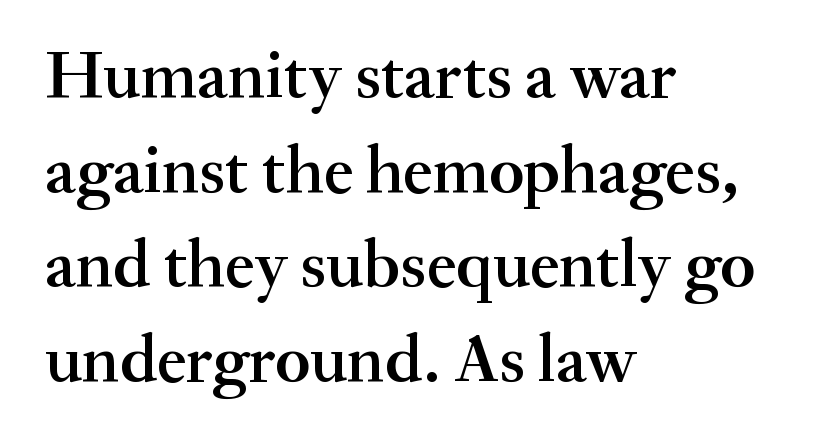
{"serif": "yes", "italic": "no", "bold": "semi", "weight": "semibold", "width": "normal", "stroke_contrast": "medium", "x_height": "small", "monospaced": "no", "underline": "no", "align": "left", "line_spacing": "normal", "line_spacing_ratio": 1.39, "letter_spacing": "normal", "letter_spacing_em": 0.0, "glyph_px": 68}
